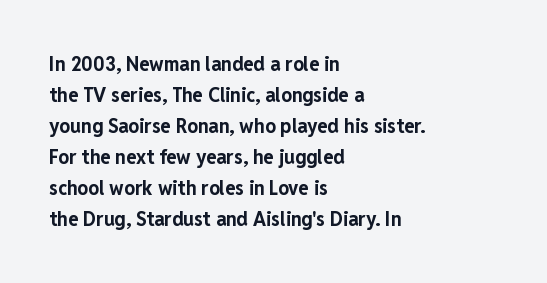
{"italic": "no", "bold": "yes", "underline": "no", "align": "left", "line_spacing": "normal", "line_spacing_ratio": 1.48, "letter_spacing": "normal", "letter_spacing_em": 0.0, "glyph_px": 21}
